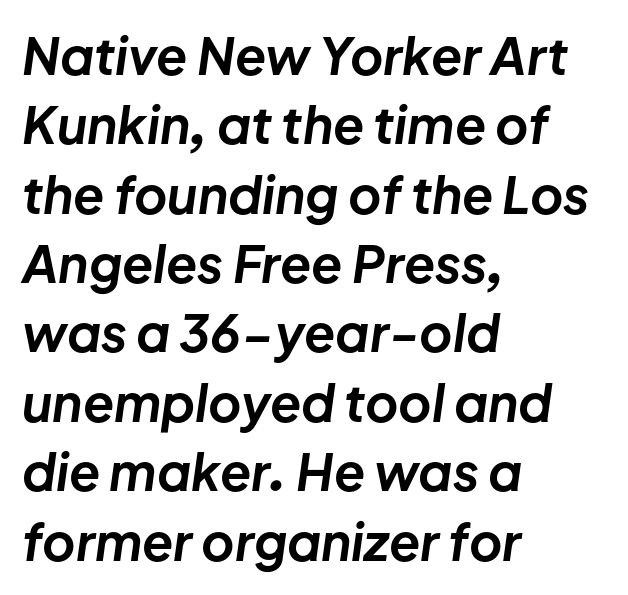
The image shows 51 px bold type, italic (leaning right); set left-aligned, normal line spacing (1.36x), normal letter spacing, not underlined; low stroke contrast and a medium x-height.
